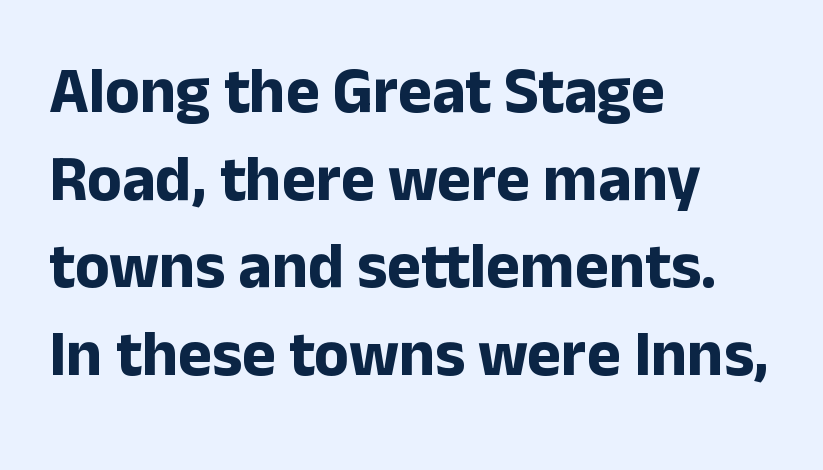
The image shows 64 px bold sans-serif type, upright; set left-aligned, normal line spacing (1.37x), normal letter spacing, not underlined; low stroke contrast and a medium x-height.
